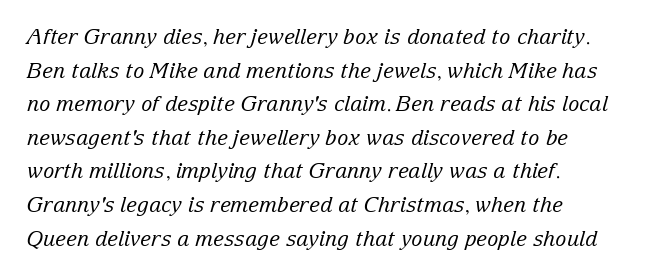
One glance says typical: line gaps are just what's usual. This sample uses plain, unmodified letter spacing. Does the copy run flush right? No — it runs flush left. This sample uses an oblique cut, with every glyph tilted off the vertical. The passage shown is not underscored anywhere.
